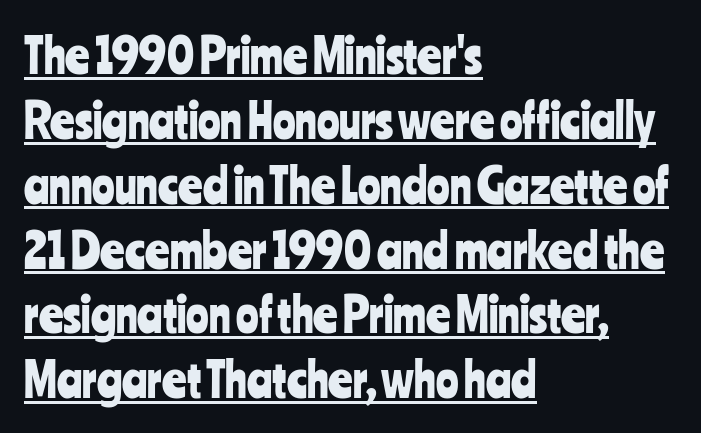
{"serif": "no", "italic": "no", "width": "condensed", "stroke_contrast": "low", "x_height": "medium", "monospaced": "no", "underline": "yes", "align": "left", "line_spacing": "normal", "line_spacing_ratio": 1.38, "letter_spacing": "normal", "letter_spacing_em": 0.0, "glyph_px": 47}
